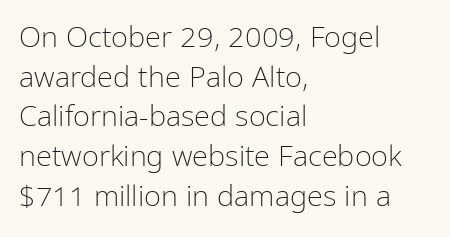
All the whitespace from short lines collects on the right. Weight: not bold — regular or lighter. Compared with typical body copy, the letter spacing here is the same. The leading is moderate, giving the passage an even texture. The font's upright variant was chosen for this text.
